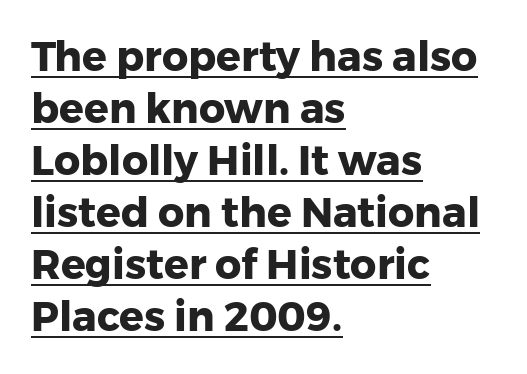
{"serif": "no", "italic": "no", "bold": "yes", "weight": "heavy", "width": "normal", "stroke_contrast": "low", "x_height": "medium", "monospaced": "no", "underline": "yes", "align": "left", "line_spacing": "normal", "line_spacing_ratio": 1.27, "letter_spacing": "normal", "letter_spacing_em": 0.0, "glyph_px": 41}
